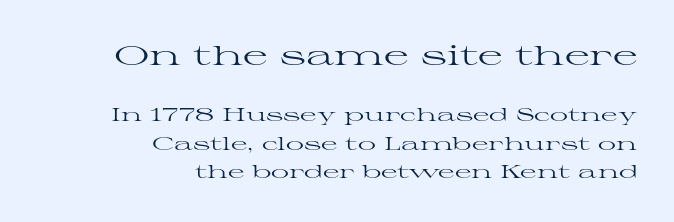
The image shows 27 px text type, upright; set right-aligned, normal line spacing (1.6x), normal letter spacing, not underlined; the first (top) block is 1.5x larger.
